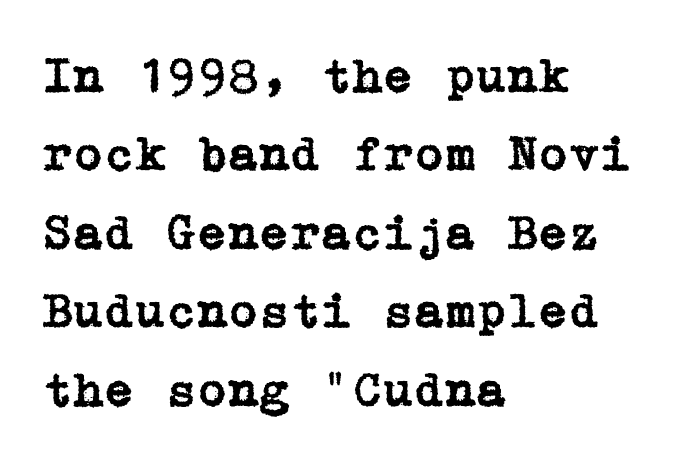
The glyphs are unaccompanied by any horizontal stroke below them. Each new line begins a customary step beneath the previous one. The type is set solid horizontally, with unmodified tracking. Does the copy run flush right? No — it runs flush left. Italic: no, the glyphs are upright roman.
